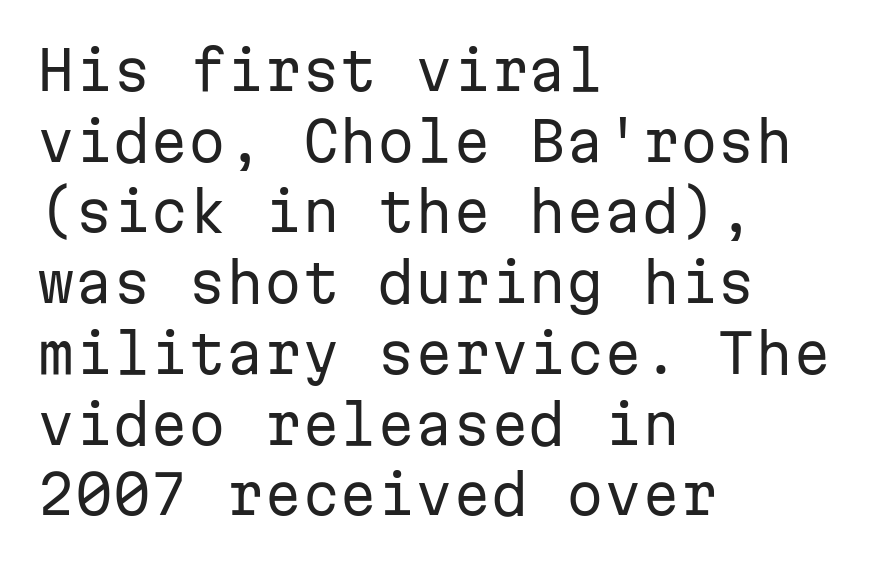
Q: Is the text bold? A: No.
Q: Is the text italic (slanted)? A: No, it is upright.
Q: Is the typeface a serif or a sans-serif typeface? A: Sans-serif.
Q: Is the text underlined? A: No.
Q: How is the paragraph aligned? A: Left-aligned.
Q: Is the spacing between letters normal or unusually wide? A: Normal.
Q: Is the spacing between lines tight, normal or loose? A: Normal.
Q: Width (condensed, normal, or wide)? A: Normal.
Q: Stroke contrast? A: Low.
Q: x-height? A: Medium.
Q: Monospaced? A: Yes.
